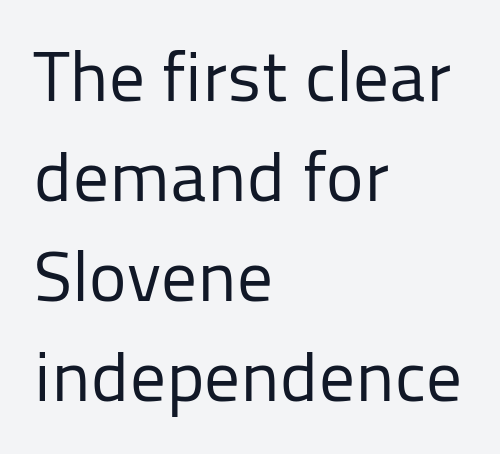
{"serif": "no", "italic": "no", "bold": "no", "weight": "regular", "width": "normal", "stroke_contrast": "low", "x_height": "medium", "monospaced": "no", "underline": "no", "align": "left", "line_spacing": "normal", "line_spacing_ratio": 1.41, "letter_spacing": "normal", "letter_spacing_em": 0.0, "glyph_px": 71}
